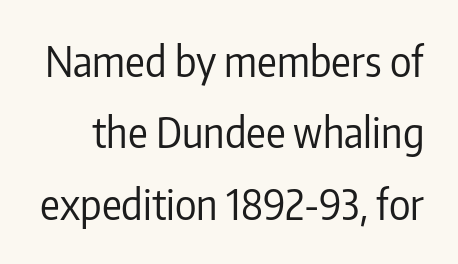
The image shows 41 px regular-weight, condensed sans-serif type, upright; set line spacing 1.74x, normal letter spacing, not underlined; low stroke contrast and a medium x-height.
